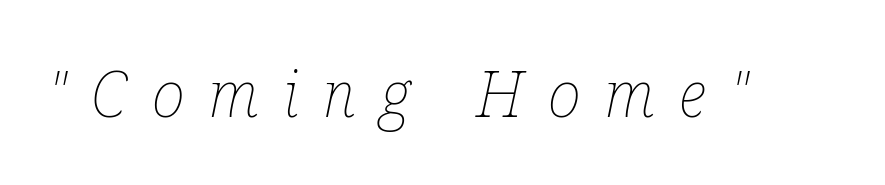
Letters have the restrained weight of plain body copy at most. A clean baseline with only descenders dipping below it. The typography opts for an oblique posture over an upright one. Honestly, the letter spacing is so wide it's the main thing you notice.
